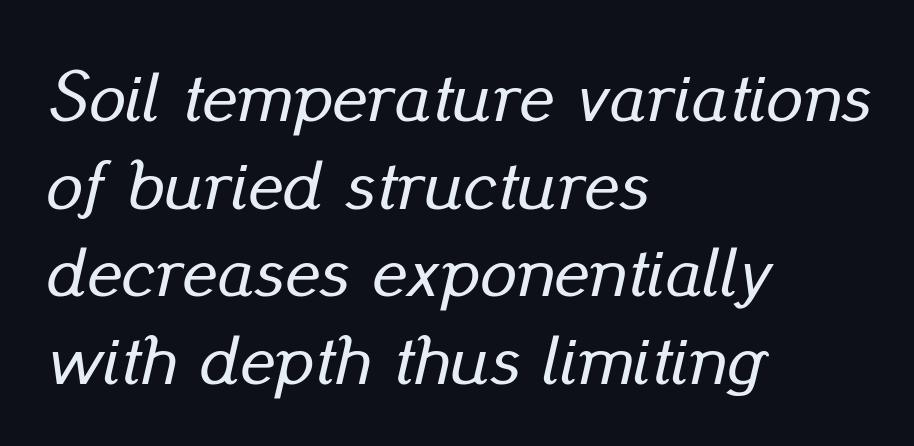
{"italic": "yes", "lean": "right", "slant_degrees": 13, "width": "normal", "stroke_contrast": "low", "x_height": "small", "monospaced": "no", "underline": "no", "align": "left", "line_spacing_ratio": 1.2, "letter_spacing": "normal", "letter_spacing_em": 0.0, "glyph_px": 73}
